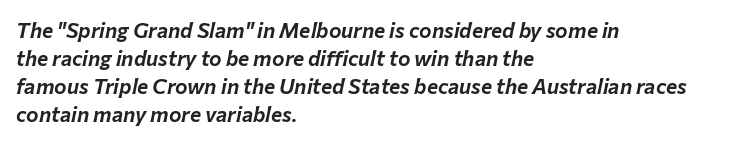
{"italic": "yes", "lean": "right", "slant_degrees": 12, "underline": "no", "align": "left", "line_spacing": "normal", "line_spacing_ratio": 1.33, "letter_spacing": "normal", "letter_spacing_em": 0.0, "glyph_px": 21}
